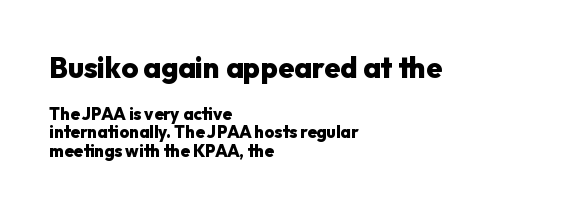
The image shows 29 px heavy sans-serif type, upright; set left-aligned, tight line spacing (1.07x), normal letter spacing, not underlined; the first (top) block is 1.71x larger; low stroke contrast and a medium x-height.
